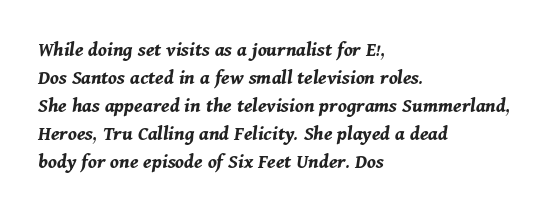
Q: Is the text bold? A: Yes.
Q: Is the text italic (slanted)? A: Yes, it leans right by about 11 degrees.
Q: Is the text underlined? A: No.
Q: How is the paragraph aligned? A: Left-aligned.
Q: Is the spacing between letters normal or unusually wide? A: Normal.
Q: Is the spacing between lines tight, normal or loose? A: Normal.
